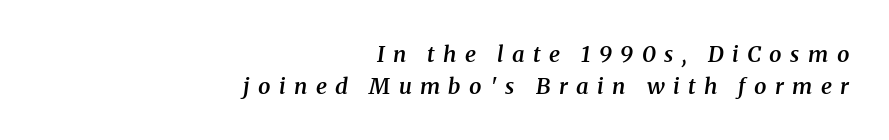
The image shows 22 px text type, italic (leaning right); set right-aligned, normal line spacing (1.44x), unusually wide letter spacing (+0.38 em), not underlined.
